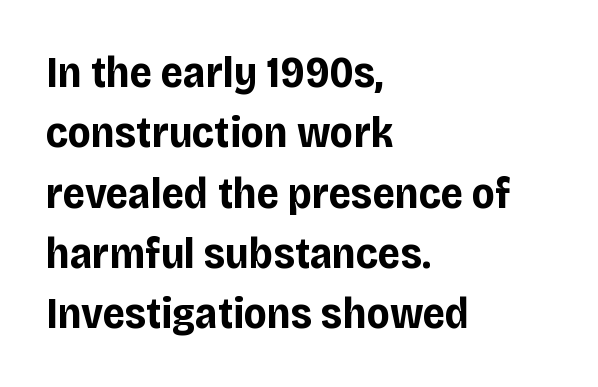
Lines of text with bare space underneath. Reading down the block, your eye returns to a fixed left position each line. The glyphs in this specimen are sans serif. A typesetter would mark this as roman, not italic. Is the type bold? Yes — the strokes are clearly thick and heavy. The letters advance in unequal steps, a hallmark of proportional type.
